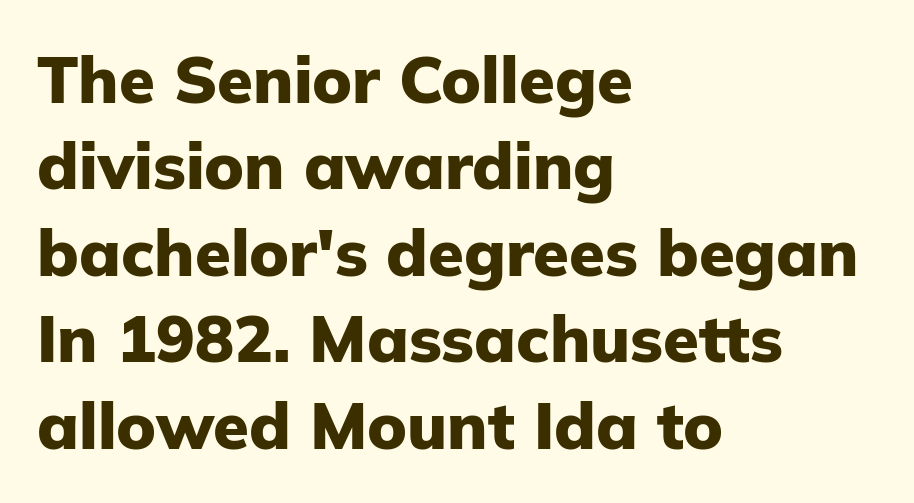
Q: Is the text bold? A: Yes.
Q: Is the text italic (slanted)? A: No, it is upright.
Q: Is the typeface a serif or a sans-serif typeface? A: Sans-serif.
Q: Is the text underlined? A: No.
Q: How is the paragraph aligned? A: Left-aligned.
Q: Is the spacing between letters normal or unusually wide? A: Normal.
Q: Is the spacing between lines tight, normal or loose? A: Normal.
Q: Width (condensed, normal, or wide)? A: Normal.
Q: Stroke contrast? A: Low.
Q: x-height? A: Medium.
Q: Monospaced? A: No.
